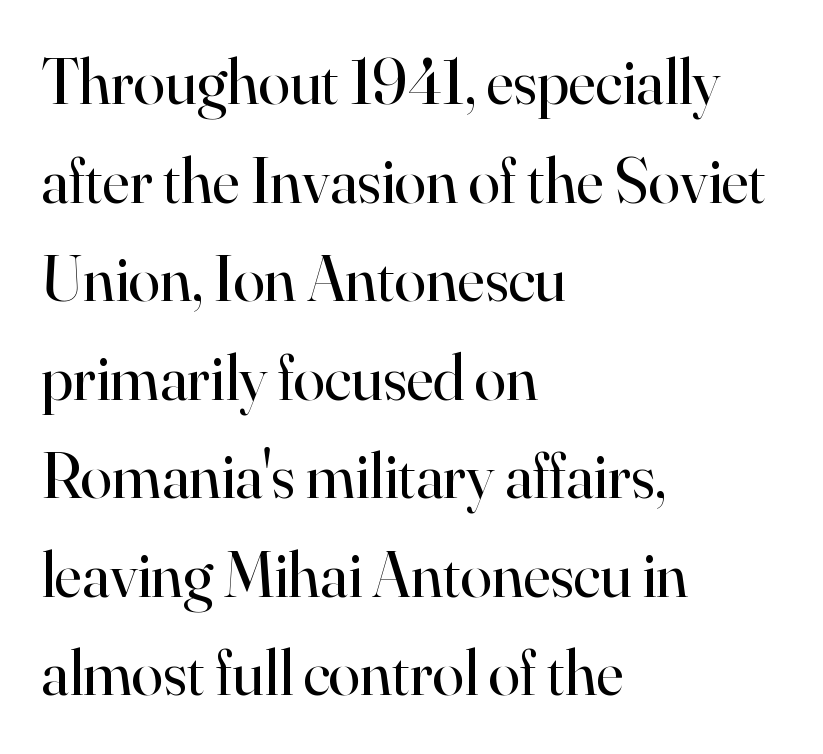
Spacing verdict: proportional, widths tailored to each character. The rows are spaced the way most documents space them. Serif or sans? Serif — the stroke terminals have little feet. No heavy texture on the line: the type isn't bold. Caption: standard tracking, unaltered.
